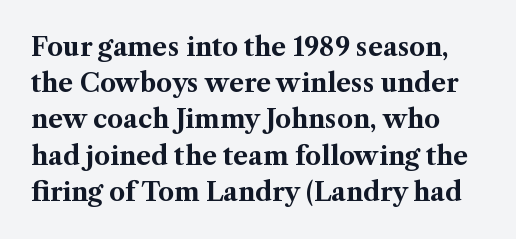
The image shows 25 px bold type, upright; set normal line spacing (1.45x), normal letter spacing, not underlined.
